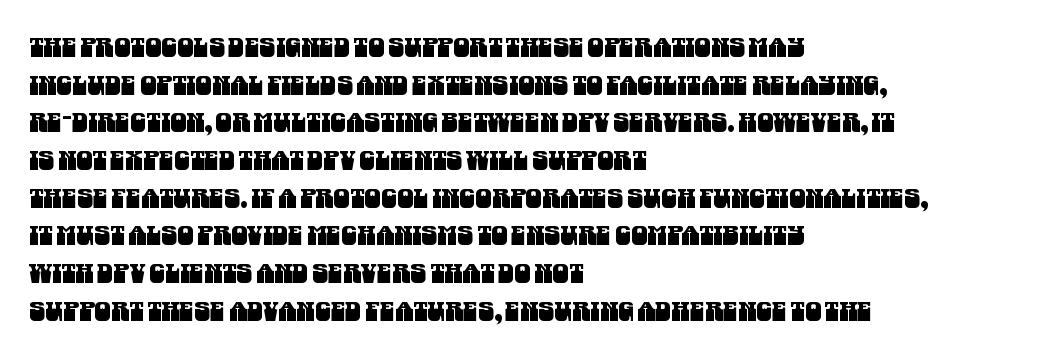
Line beginnings align vertically; line endings do not. Baseline-to-baseline distance is the conventional proportion of letter height. Does extra space separate the letters? No, they use regular spacing. Each row of text sits above clean, open space.
